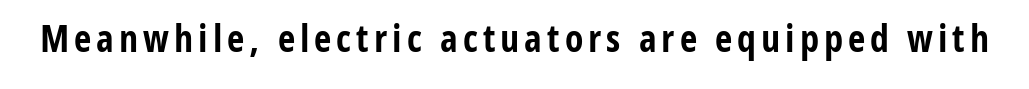
{"serif": "no", "italic": "no", "bold": "yes", "weight": "bold", "width": "condensed", "stroke_contrast": "low", "x_height": "medium", "monospaced": "no", "underline": "no", "glyph_px": 38}
